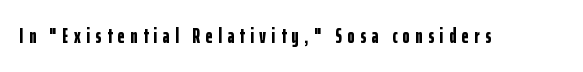
The image shows 21 px bold type, upright; set unusually wide letter spacing (+0.27 em), not underlined.
